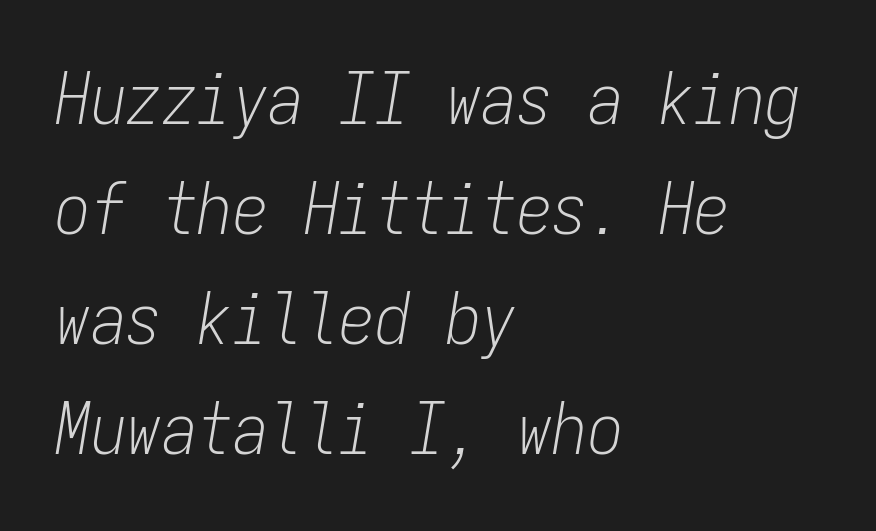
Heaviness? Minimal to ordinary, like unemphasized prose. Left-aligned paragraph, ragged on the right. No word sits above an underline. Spacing verdict: monospaced, one width for all characters. Leading: standard.
